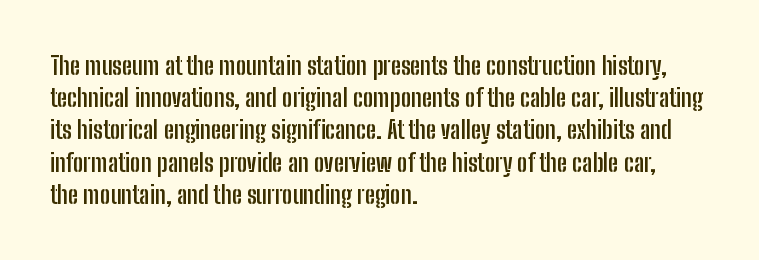
{"italic": "no", "bold": "yes", "underline": "no", "align": "left", "line_spacing": "normal", "line_spacing_ratio": 1.29, "letter_spacing": "normal", "letter_spacing_em": 0.0, "glyph_px": 25}
